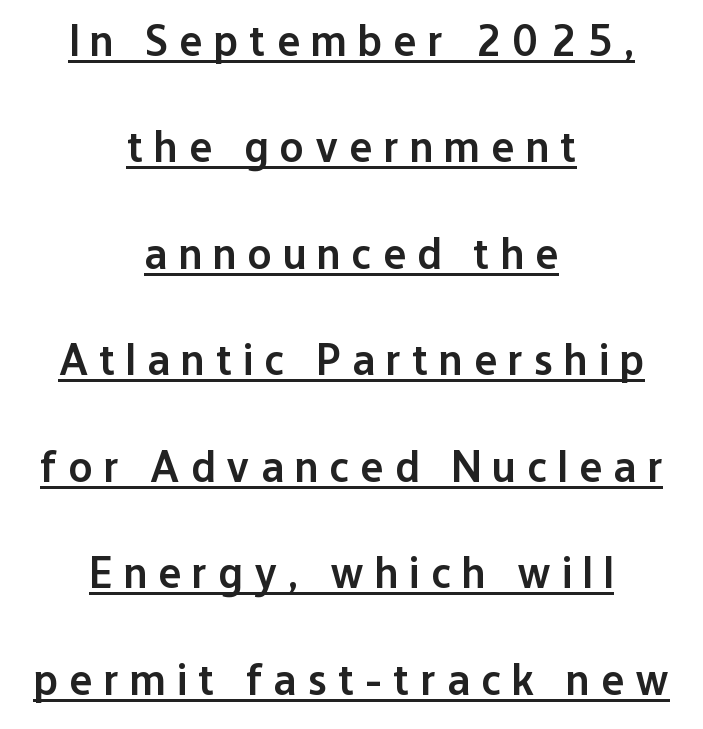
Q: Is the text bold? A: Semi-bold.
Q: Is the text italic (slanted)? A: No, it is upright.
Q: Is the typeface a serif or a sans-serif typeface? A: Sans-serif.
Q: Is the text underlined? A: Yes.
Q: How is the paragraph aligned? A: Centered.
Q: Is the spacing between letters normal or unusually wide? A: Unusually wide.
Q: Is the spacing between lines tight, normal or loose? A: Loose.
Q: Width (condensed, normal, or wide)? A: Normal.
Q: Stroke contrast? A: Low.
Q: x-height? A: Medium.
Q: Monospaced? A: No.
